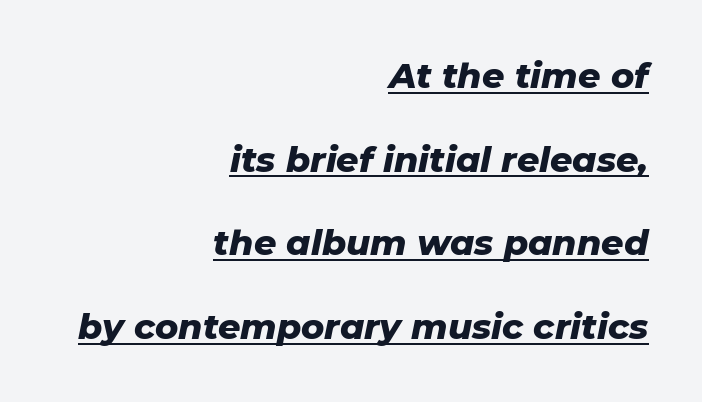
{"italic": "yes", "lean": "right", "slant_degrees": 11, "bold": "yes", "weight": "heavy", "width": "normal", "stroke_contrast": "low", "x_height": "medium", "monospaced": "no", "underline": "yes", "align": "right", "line_spacing": "loose", "line_spacing_ratio": 2.39, "letter_spacing": "normal", "letter_spacing_em": 0.0, "glyph_px": 35}
